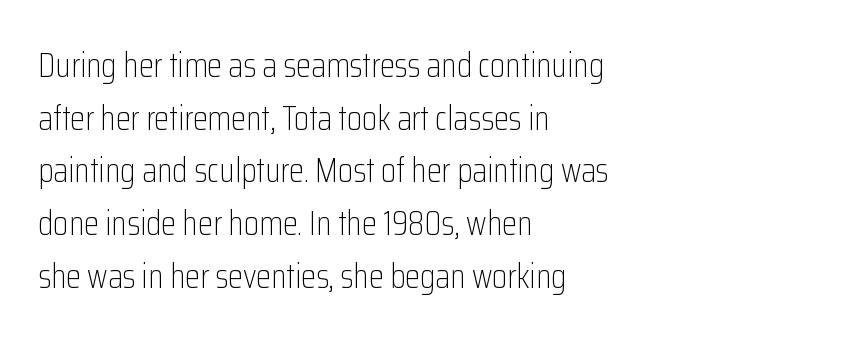
The image shows 34 px light, condensed sans-serif type, upright; set left-aligned, normal line spacing (1.55x), normal letter spacing, not underlined; low stroke contrast and a medium x-height.
